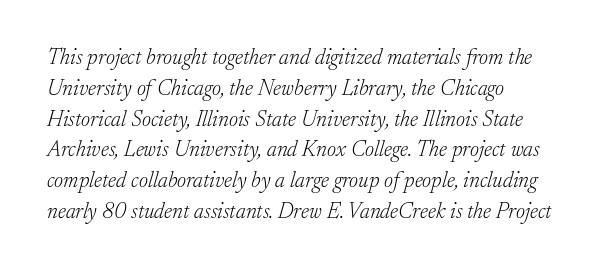
The ragged edge is on the right, which tells us the setting is flush left. The type is set solid horizontally, with unmodified tracking. In terms of leading, this rendering sits right in the middle. Nobody drew a line under any word here. Compared with ordinary roman type, these characters are visibly tilted. This is not heavy type; no bold has been used.
